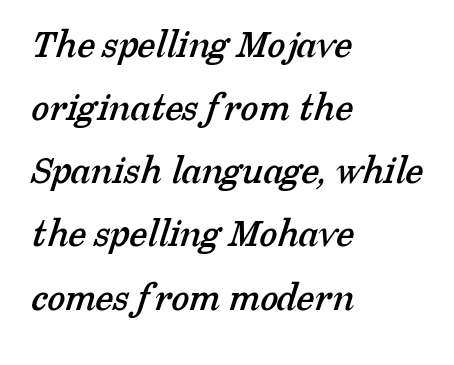
The text was rendered using a seriffed face with decorative stroke endings. Each new line begins a customary step beneath the previous one. Descenders are the only things crossing below the line. Horizontal alignment here is leftward, the default for most running prose.
